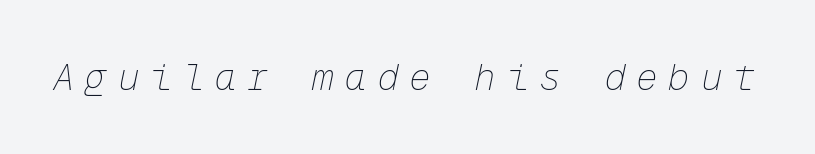
The passage shown is not bold in any degree. Caption: expanded tracking, letters set apart. The text carries the slant typical of an italic or oblique font. The strip under each line holds only bare page.
